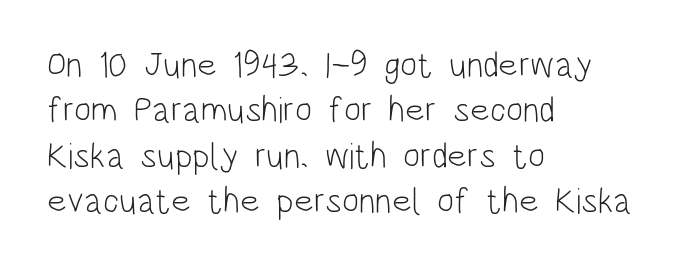
The vertical gap from one line to the next is medium. Only glyphs here, with clear space below each row. You could not count columns in this text — the font is proportionally spaced. The passage shown has conventional tracking throughout. A quiet, ordinary-to-light weight characterises the typeface. Every character sits straight up, as roman type does.
